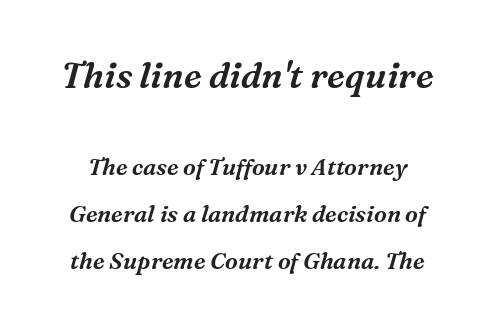
Q: Is the text italic (slanted)? A: Yes, it leans right by about 16 degrees.
Q: Is the typeface a serif or a sans-serif typeface? A: Serif.
Q: Is the text underlined? A: No.
Q: Is the spacing between letters normal or unusually wide? A: Normal.
Q: Is the spacing between lines tight, normal or loose? A: Loose.
Q: Which block of text is set in a larger size, the first (top) or the second (bottom)? A: The first (top) one.
Q: Width (condensed, normal, or wide)? A: Normal.
Q: Stroke contrast? A: Medium.
Q: x-height? A: Medium.
Q: Monospaced? A: No.
